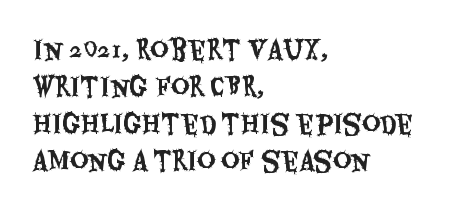
Q: Is the text italic (slanted)? A: No, it is upright.
Q: Is the text underlined? A: No.
Q: How is the paragraph aligned? A: Left-aligned.
Q: Is the spacing between letters normal or unusually wide? A: Normal.
Q: Is the spacing between lines tight, normal or loose? A: Normal.
